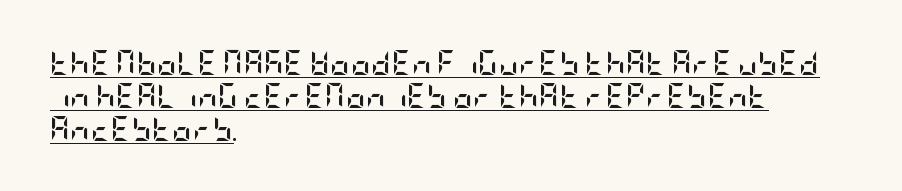
You'd pick this weight for a headline — it's a proper bold. Has an underline been added? It has. The designer left line spacing at the default. The passage is arranged the way most books set body copy — flush left. The rendering keeps characters at their native spacing.
